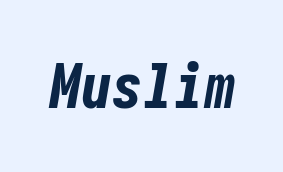
The image shows 62 px bold, condensed type, italic (leaning right); set normal letter spacing, not underlined; low stroke contrast and a medium x-height.
